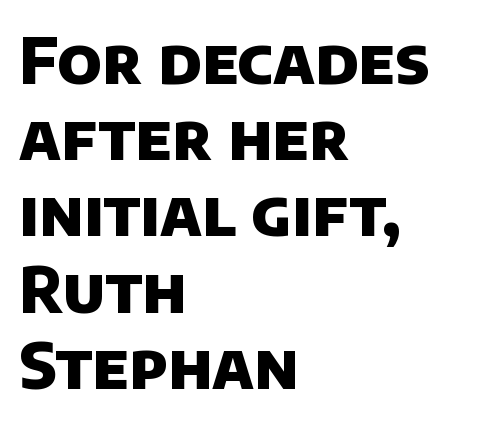
Pretty heavy lettering here — definitely bold. Letterform terminals end flat and unadorned throughout the passage. Each letter keeps its own natural width here, so spacing adapts to shape. Underline: absent. This rendering leaves character spacing at its baseline value.
